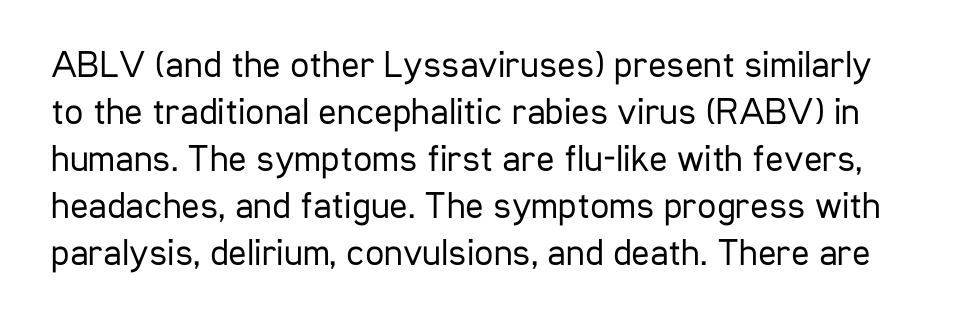
Q: Is the text bold? A: No.
Q: Is the text italic (slanted)? A: No, it is upright.
Q: Is the typeface a serif or a sans-serif typeface? A: Sans-serif.
Q: Is the text underlined? A: No.
Q: Is the spacing between letters normal or unusually wide? A: Normal.
Q: Width (condensed, normal, or wide)? A: Condensed.
Q: Stroke contrast? A: Low.
Q: x-height? A: Medium.
Q: Monospaced? A: No.
